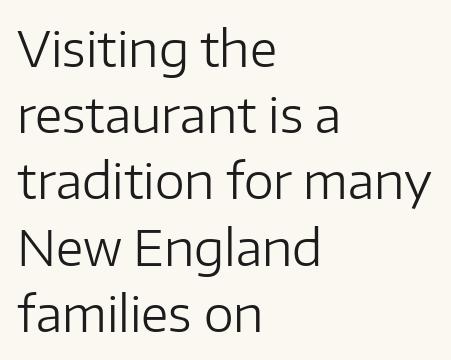
This is roman type, the default non-slanted kind. The letterforms sit shoulder to shoulder at normal distance. Layout note: lines flush left. Decoration check: the copy has no underline. Heaviness? Minimal to ordinary, like unemphasized prose. Each letter's strokes conclude bluntly, with no projecting serifs.
